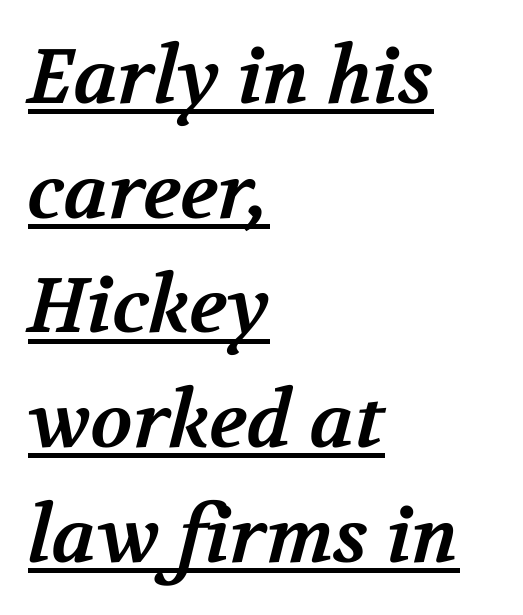
The image shows 77 px bold serif type; set left-aligned, normal line spacing (1.49x), normal letter spacing, underlined; medium stroke contrast and a medium x-height.
